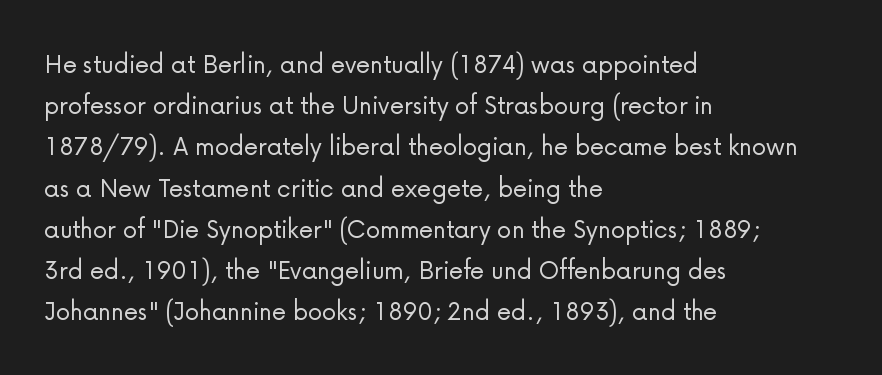
The image shows 29 px light sans-serif type, upright; set left-aligned, normal line spacing (1.42x), normal letter spacing, not underlined; low stroke contrast and a medium x-height.
